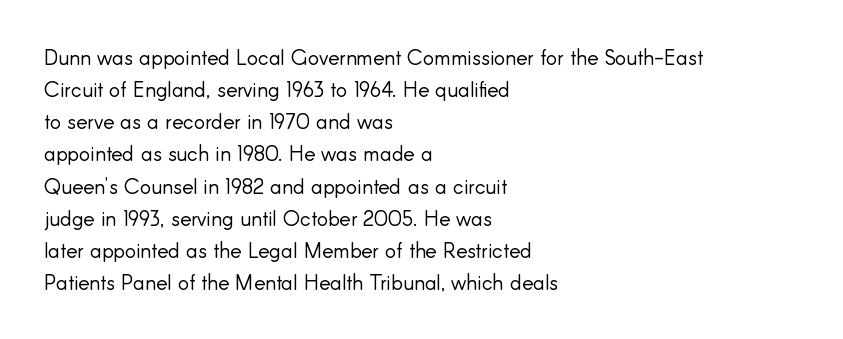
Q: Is the text bold? A: No.
Q: Is the text italic (slanted)? A: No, it is upright.
Q: Is the text underlined? A: No.
Q: How is the paragraph aligned? A: Left-aligned.
Q: Is the spacing between letters normal or unusually wide? A: Normal.
Q: Is the spacing between lines tight, normal or loose? A: Normal.
